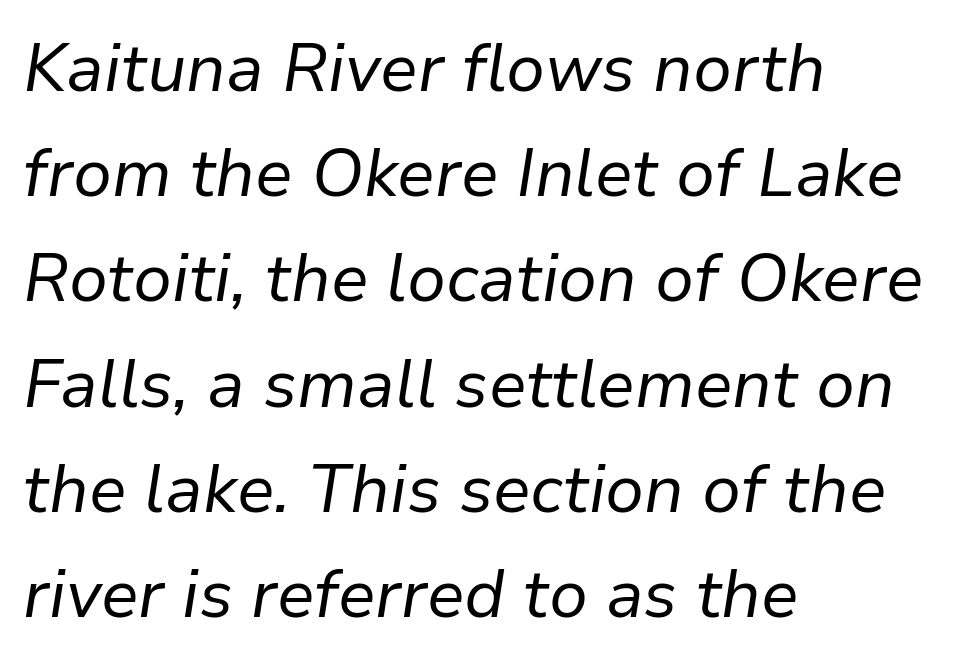
The image shows 67 px regular-weight type, italic (leaning right); set left-aligned, normal line spacing (1.57x), normal letter spacing, not underlined; low stroke contrast and a medium x-height.
